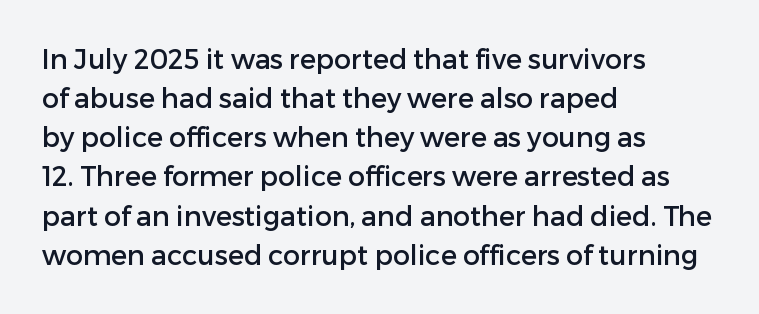
{"italic": "no", "underline": "no", "align": "left", "line_spacing": "normal", "line_spacing_ratio": 1.45, "letter_spacing": "normal", "letter_spacing_em": 0.0, "glyph_px": 27}
